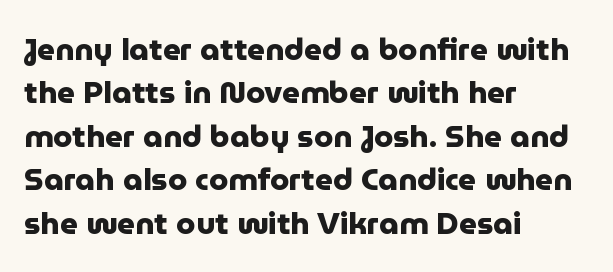
The lines in this sample share a left origin and differ only in where they stop. A typesetter would label this face a sans. The passage shown has conventional tracking throughout. Normally led — the rows are evenly, conventionally spaced.
